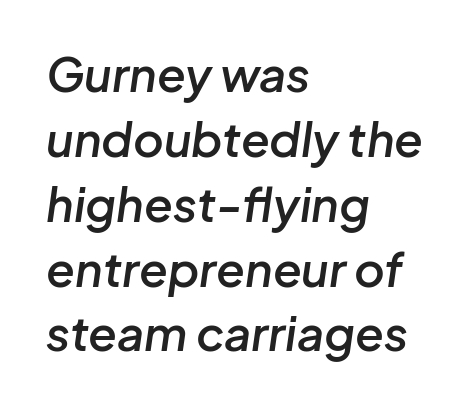
The image shows 47 px semibold type, italic (leaning right); set left-aligned, normal line spacing (1.38x), normal letter spacing, not underlined; low stroke contrast and a medium x-height.
